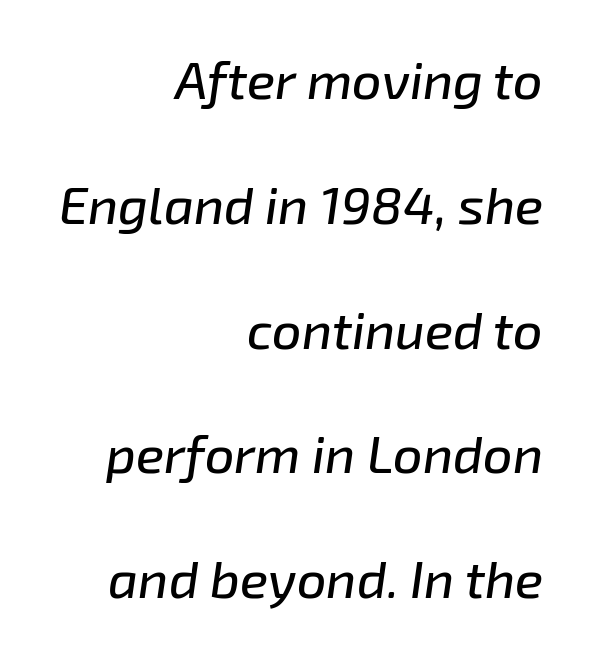
{"italic": "yes", "lean": "right", "slant_degrees": 8, "width": "normal", "stroke_contrast": "low", "x_height": "medium", "monospaced": "no", "underline": "no", "align": "right", "line_spacing": "loose", "line_spacing_ratio": 2.4, "letter_spacing": "normal", "letter_spacing_em": 0.0, "glyph_px": 52}
